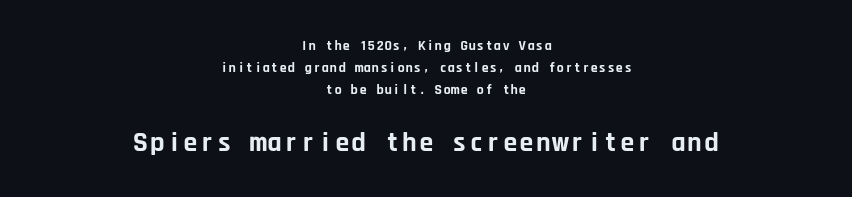
Q: Is the text bold? A: Yes.
Q: Is the text italic (slanted)? A: No, it is upright.
Q: Is the typeface a serif or a sans-serif typeface? A: Sans-serif.
Q: Is the text underlined? A: No.
Q: How is the paragraph aligned? A: Centered.
Q: Is the spacing between letters normal or unusually wide? A: Normal.
Q: Is the spacing between lines tight, normal or loose? A: Normal.
Q: Which block of text is set in a larger size, the first (top) or the second (bottom)? A: The second (bottom) one.
Q: Width (condensed, normal, or wide)? A: Normal.
Q: Stroke contrast? A: Low.
Q: x-height? A: Large.
Q: Monospaced? A: Yes.
